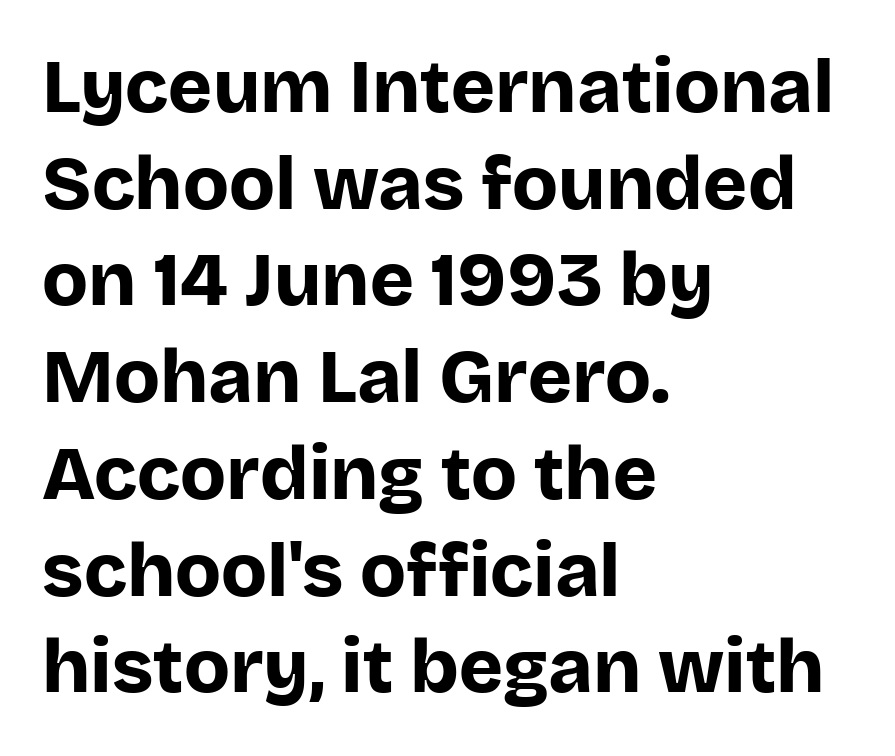
The image shows 75 px bold sans-serif type, upright; set left-aligned, normal line spacing (1.29x), normal letter spacing, not underlined; low stroke contrast and a large x-height.
